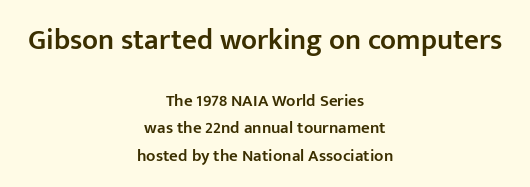
Q: Is the text bold? A: Semi-bold.
Q: Is the text italic (slanted)? A: No, it is upright.
Q: Is the typeface a serif or a sans-serif typeface? A: Sans-serif.
Q: Is the text underlined? A: No.
Q: How is the paragraph aligned? A: Centered.
Q: Is the spacing between letters normal or unusually wide? A: Normal.
Q: Is the spacing between lines tight, normal or loose? A: Normal.
Q: Which block of text is set in a larger size, the first (top) or the second (bottom)? A: The first (top) one.
Q: Width (condensed, normal, or wide)? A: Normal.
Q: Stroke contrast? A: Low.
Q: x-height? A: Medium.
Q: Monospaced? A: No.
